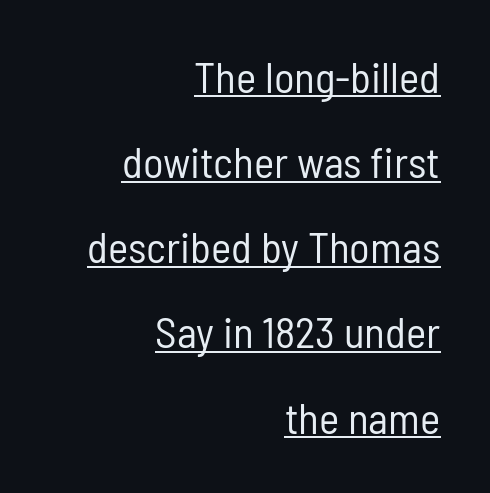
{"serif": "no", "italic": "no", "bold": "no", "weight": "regular", "width": "condensed", "stroke_contrast": "low", "x_height": "medium", "monospaced": "no", "underline": "yes", "align": "right", "line_spacing": "loose", "line_spacing_ratio": 1.98, "letter_spacing": "normal", "letter_spacing_em": 0.0, "glyph_px": 43}
